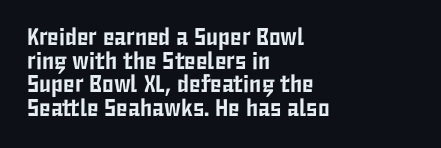
The image shows 24 px text type, upright; set left-aligned, tight line spacing (0.98x), normal letter spacing, not underlined.
